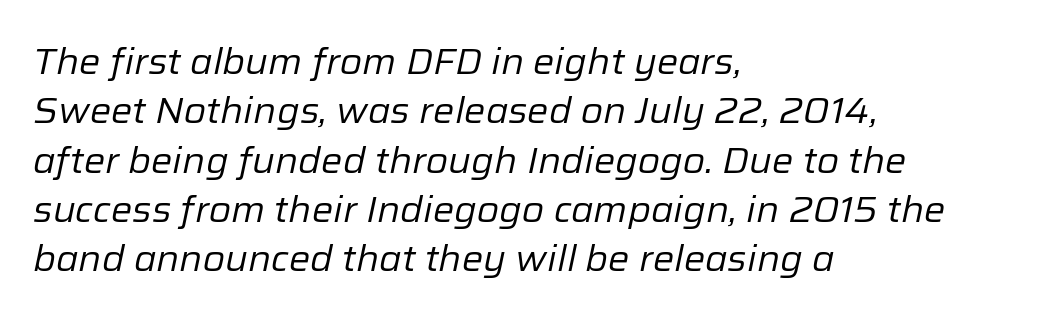
Q: Is the text bold? A: No.
Q: Is the text italic (slanted)? A: Yes, it leans right by about 12 degrees.
Q: Is the text underlined? A: No.
Q: How is the paragraph aligned? A: Left-aligned.
Q: Is the spacing between letters normal or unusually wide? A: Normal.
Q: Is the spacing between lines tight, normal or loose? A: Normal.
Q: Width (condensed, normal, or wide)? A: Normal.
Q: Stroke contrast? A: Low.
Q: x-height? A: Medium.
Q: Monospaced? A: No.
